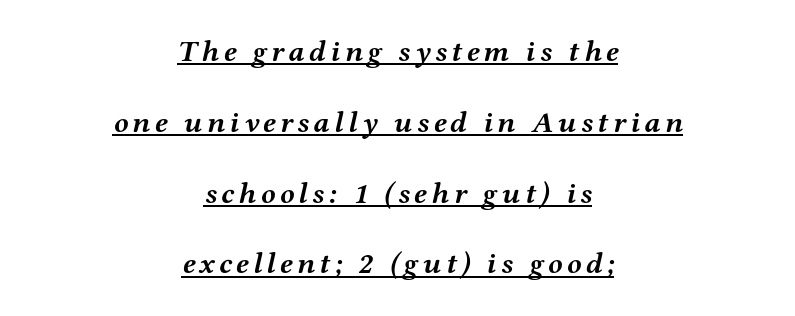
Old-style or modern, the face here clearly has serifs. Bold? Absolutely — the strokes are thick and heavy. Check the space under the baseline: a stroke is drawn there. Looks like regular typesetting: each glyph gets only the width it needs.
